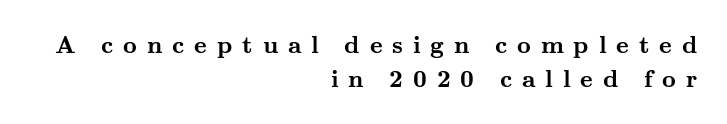
Q: Is the text bold? A: Yes.
Q: Is the text italic (slanted)? A: No, it is upright.
Q: Is the text underlined? A: No.
Q: How is the paragraph aligned? A: Right-aligned.
Q: Is the spacing between letters normal or unusually wide? A: Unusually wide.
Q: Is the spacing between lines tight, normal or loose? A: Normal.
